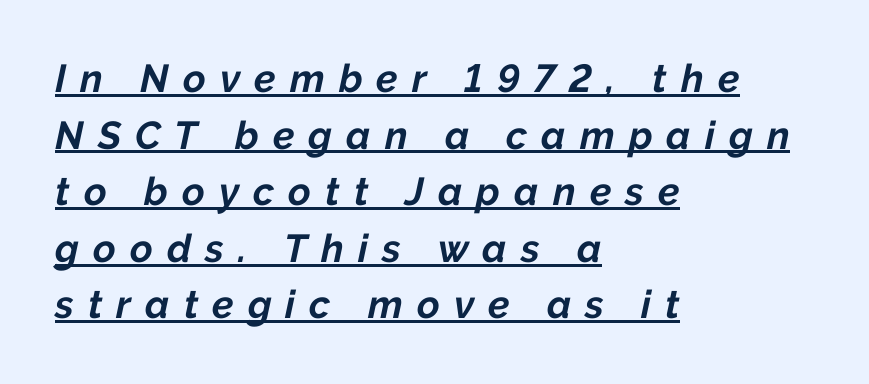
{"italic": "yes", "lean": "right", "slant_degrees": 12, "bold": "yes", "weight": "bold", "width": "normal", "stroke_contrast": "low", "x_height": "medium", "monospaced": "no", "underline": "yes", "align": "left", "line_spacing": "normal", "line_spacing_ratio": 1.45, "letter_spacing": "wide", "letter_spacing_em": 0.36, "glyph_px": 39}
